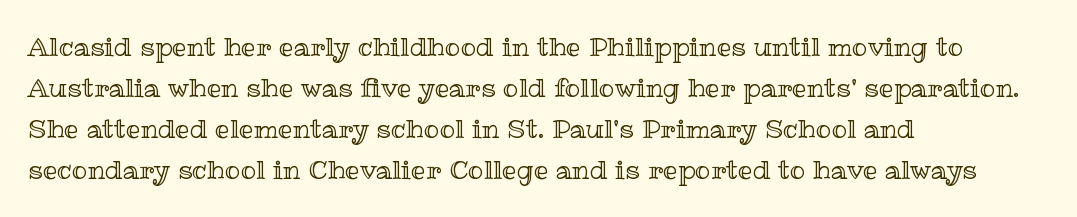
The image shows 26 px text type, upright; set left-aligned, normal line spacing (1.58x), normal letter spacing, not underlined.
